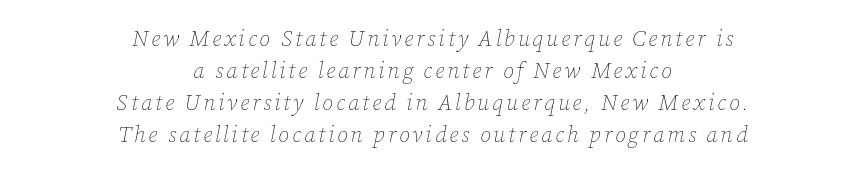
These lines stack symmetrically, like a column narrowing and widening about its center. The designer left line spacing at the default. Quick note: underline off. The passage shown is not bold in any degree. The font's italic variant was chosen for this text.
